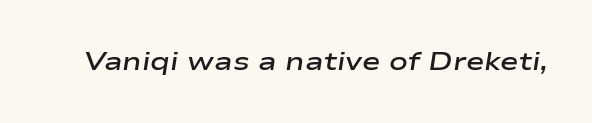
As a designer I'd log this as weight 600, semibold. The letterforms sit shoulder to shoulder at normal distance. The string is rendered with underlining switched off. The letters are slanted; this is an italic face.
